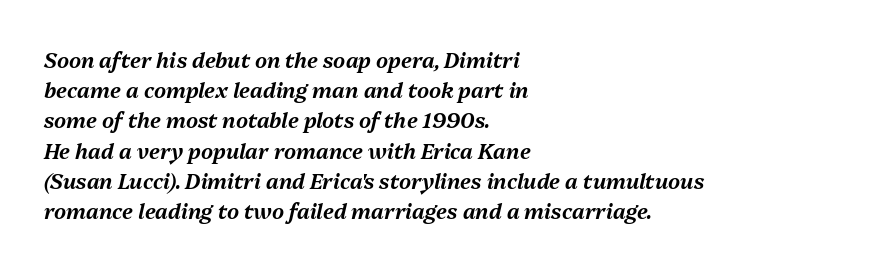
Letter spacing: default. The rendering anchors every line to the left-hand side. Emphasis-style slanted type is in use. In terms of leading, this rendering sits right in the middle. Check under the words: just untouched page.
